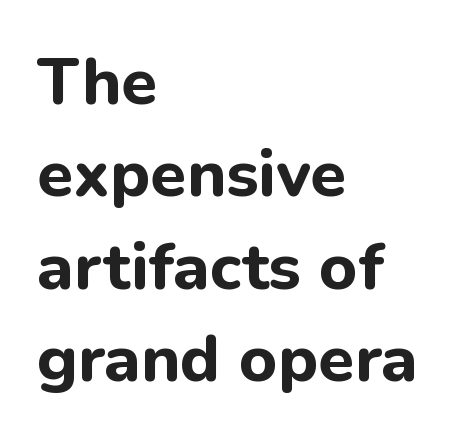
The image shows 66 px bold sans-serif type, upright; set left-aligned, normal line spacing (1.4x), normal letter spacing, not underlined; low stroke contrast and a medium x-height.
